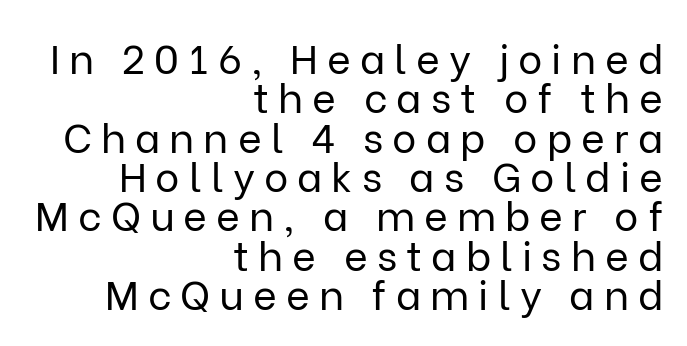
Q: Is the text bold? A: No.
Q: Is the text italic (slanted)? A: No, it is upright.
Q: Is the typeface a serif or a sans-serif typeface? A: Sans-serif.
Q: Is the text underlined? A: No.
Q: How is the paragraph aligned? A: Right-aligned.
Q: Is the spacing between letters normal or unusually wide? A: Unusually wide.
Q: Is the spacing between lines tight, normal or loose? A: Tight.
Q: Width (condensed, normal, or wide)? A: Normal.
Q: Stroke contrast? A: Low.
Q: x-height? A: Medium.
Q: Monospaced? A: No.
